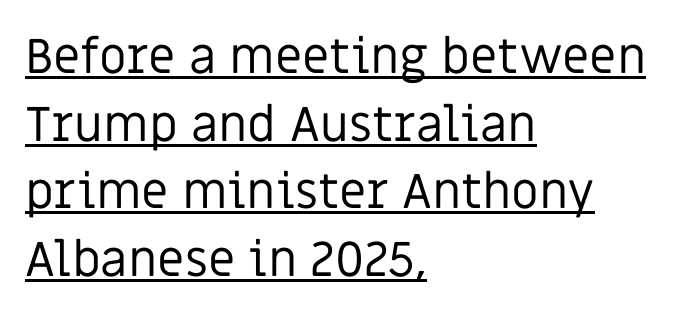
Which margin do the lines hug? The left one — the right edge is uneven. A continuous stroke trails under the words, as in a hyperlink. The passage shown is typed in a proportional face where columns would drift. Stems and bowls with no extra thickness — not bold. Vertical strokes here are truly vertical.
